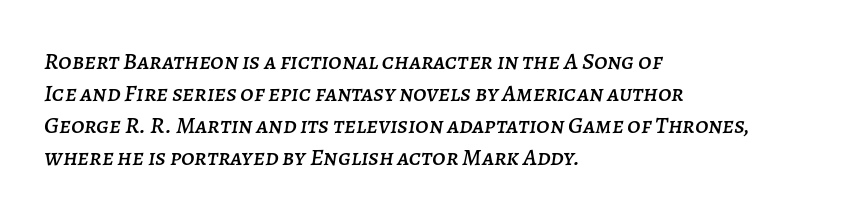
The image shows 24 px text type, italic (leaning right); set left-aligned, normal line spacing (1.34x), normal letter spacing, not underlined.
